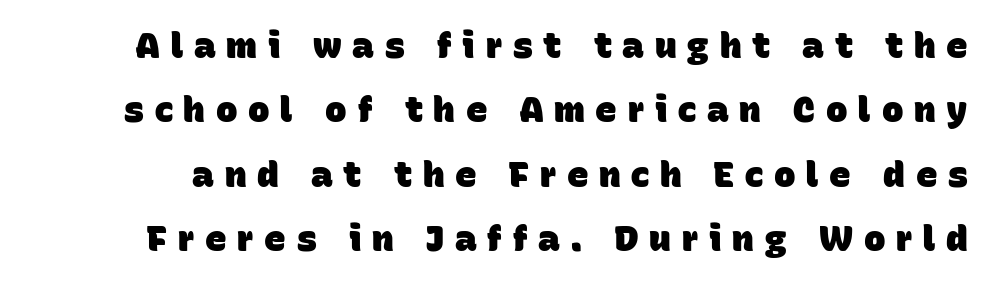
{"serif": "no", "bold": "yes", "weight": "heavy", "width": "normal", "stroke_contrast": "low", "x_height": "large", "monospaced": "no", "underline": "no", "line_spacing_ratio": 1.79, "letter_spacing": "wide", "letter_spacing_em": 0.3, "glyph_px": 36}
